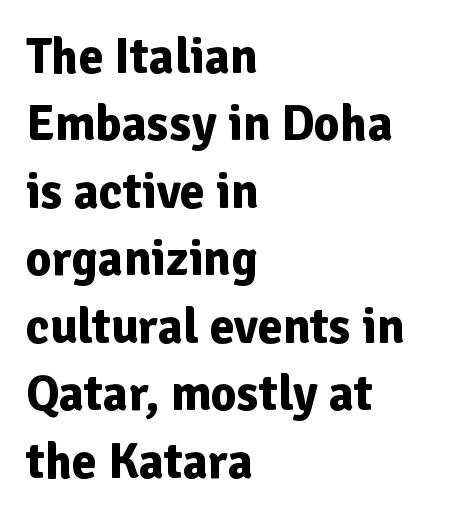
Q: Is the text bold? A: Yes.
Q: Is the text italic (slanted)? A: No, it is upright.
Q: Is the typeface a serif or a sans-serif typeface? A: Sans-serif.
Q: Is the text underlined? A: No.
Q: How is the paragraph aligned? A: Left-aligned.
Q: Is the spacing between letters normal or unusually wide? A: Normal.
Q: Is the spacing between lines tight, normal or loose? A: Normal.
Q: Width (condensed, normal, or wide)? A: Normal.
Q: Stroke contrast? A: Low.
Q: x-height? A: Medium.
Q: Monospaced? A: No.
